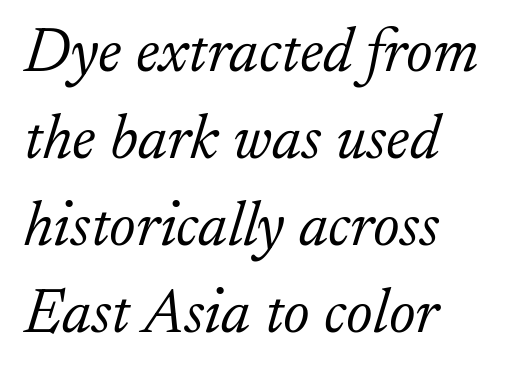
Q: Is the text bold? A: No.
Q: Is the text italic (slanted)? A: Yes, it leans right by about 17 degrees.
Q: Is the typeface a serif or a sans-serif typeface? A: Serif.
Q: Is the text underlined? A: No.
Q: How is the paragraph aligned? A: Left-aligned.
Q: Is the spacing between letters normal or unusually wide? A: Normal.
Q: Is the spacing between lines tight, normal or loose? A: Normal.
Q: Width (condensed, normal, or wide)? A: Normal.
Q: Stroke contrast? A: Low.
Q: x-height? A: Small.
Q: Monospaced? A: No.
